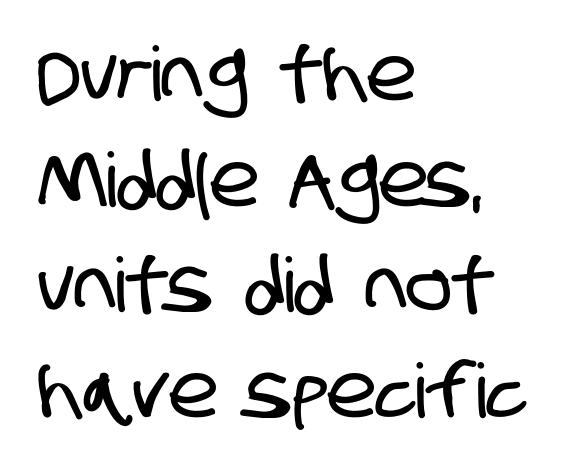
The image shows 75 px condensed sans-serif type; set left-aligned, normal line spacing (1.41x), normal letter spacing, not underlined; low stroke contrast and a large x-height.
